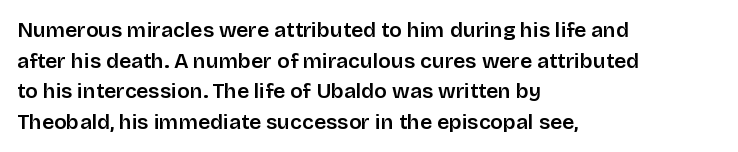
{"italic": "no", "underline": "no", "align": "left", "line_spacing": "normal", "line_spacing_ratio": 1.46, "letter_spacing": "normal", "letter_spacing_em": 0.0, "glyph_px": 21}
